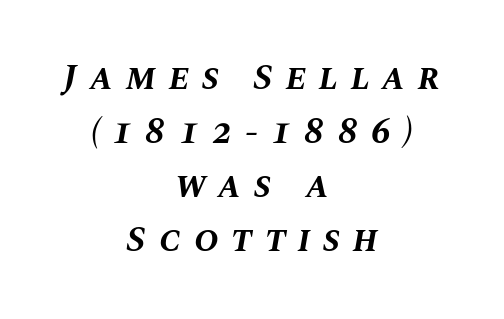
{"italic": "yes", "lean": "right", "slant_degrees": 10, "bold": "yes", "weight": "bold", "width": "normal", "stroke_contrast": "medium", "x_height": "large", "monospaced": "no", "underline": "no", "align": "center", "line_spacing": "normal", "line_spacing_ratio": 1.46, "letter_spacing": "wide", "letter_spacing_em": 0.34, "glyph_px": 37}
